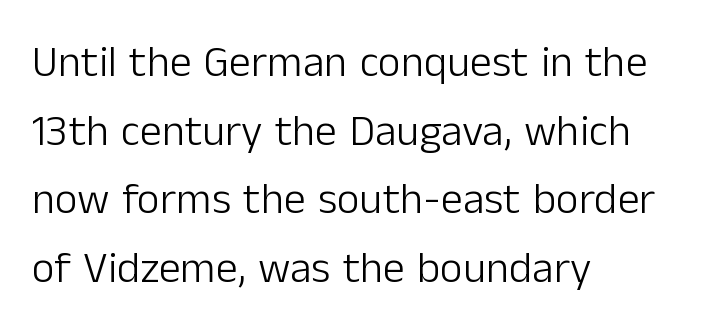
The image shows 44 px light sans-serif type, upright; set left-aligned, normal line spacing (1.56x), normal letter spacing, not underlined; low stroke contrast and a medium x-height.
